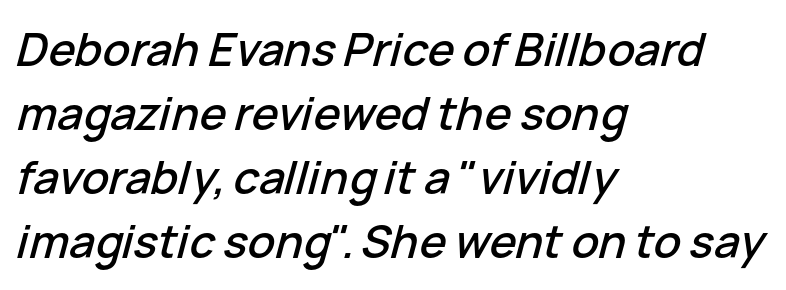
In terms of letterspacing, this is plain default setting. Letters rest on an invisible, unmarked baseline. Short and long lines alike share a common starting point at left. Notice how descenders clear the ascenders below comfortably — that's standard leading. The rendering uses natural spacing where letterforms have individual widths.
